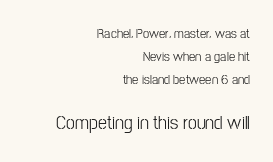
The image shows 20 px text type, upright; set right-aligned, normal line spacing (1.64x), normal letter spacing, not underlined; the second (bottom) block is 1.43x larger.
